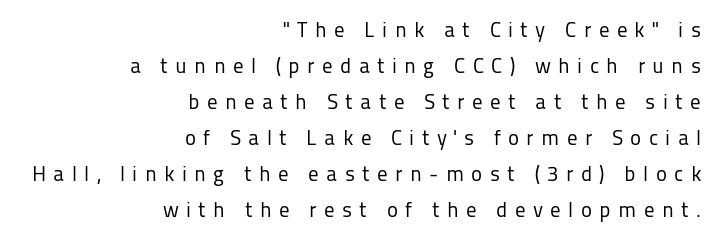
The image shows 21 px text type, upright; set right-aligned, line spacing 1.71x, unusually wide letter spacing (+0.35 em), not underlined.
